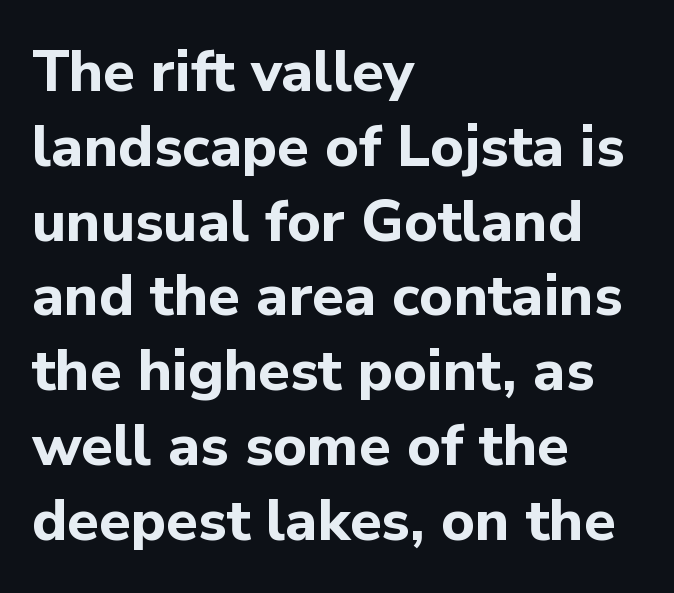
Descenders hang freely into open space. Vertically, the passage feels balanced, rows spaced as you'd expect. Type style note: lacks serifs. On the weight axis this lands at bold, roughly 700.
